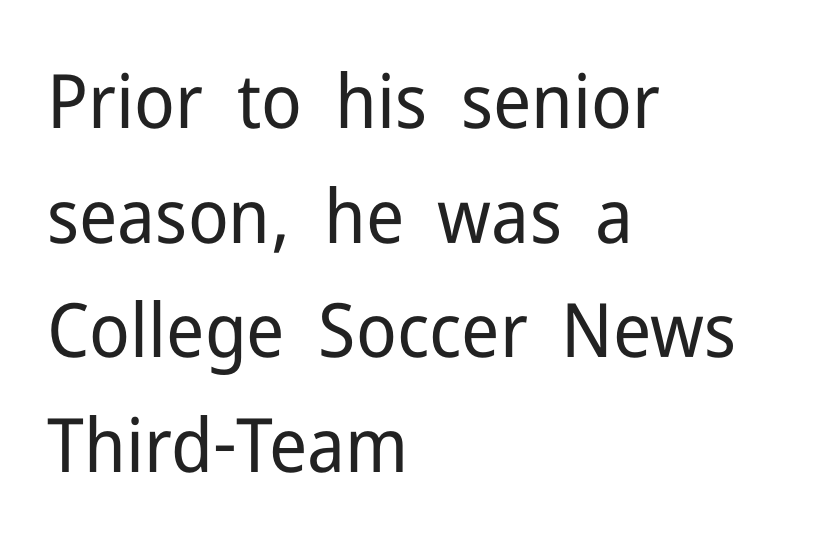
{"serif": "no", "italic": "no", "bold": "no", "weight": "regular", "width": "normal", "stroke_contrast": "low", "x_height": "medium", "monospaced": "no", "underline": "no", "align": "left", "line_spacing": "normal", "line_spacing_ratio": 1.53, "letter_spacing": "normal", "letter_spacing_em": 0.0, "glyph_px": 75}
